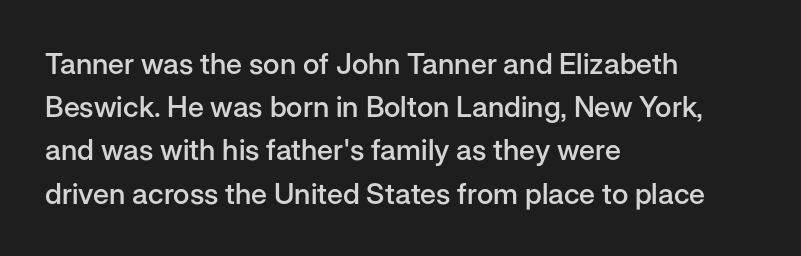
The image shows 29 px semibold sans-serif type, upright; set left-aligned, normal line spacing (1.49x), normal letter spacing, not underlined; low stroke contrast and a medium x-height.
